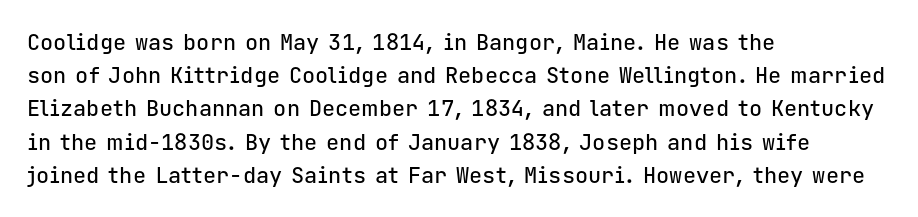
{"italic": "no", "underline": "no", "align": "left", "line_spacing": "normal", "line_spacing_ratio": 1.51, "letter_spacing": "normal", "letter_spacing_em": 0.0, "glyph_px": 22}
